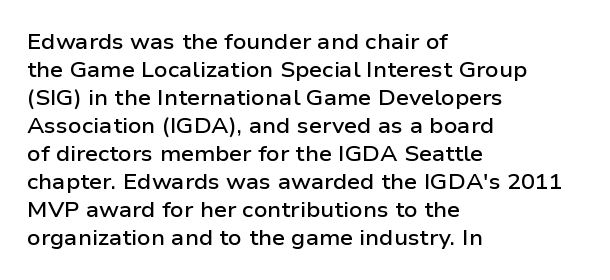
Q: Is the text bold? A: Semi-bold.
Q: Is the text italic (slanted)? A: No, it is upright.
Q: Is the text underlined? A: No.
Q: How is the paragraph aligned? A: Left-aligned.
Q: Is the spacing between letters normal or unusually wide? A: Normal.
Q: Is the spacing between lines tight, normal or loose? A: Normal.
